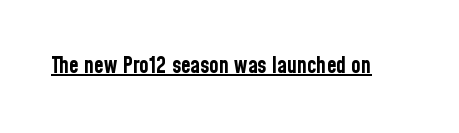
The face used here is rendered with its standard letterfit. These lines were composed using upright roman letters. Strokes here are thick enough to call this a true bold. Is there an underline? Yes — a line sits under the letters.
